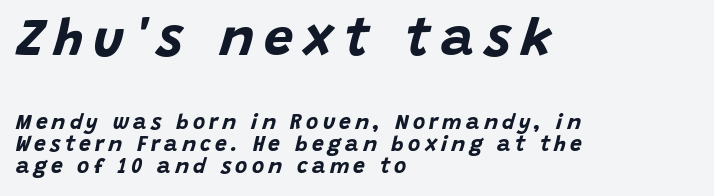
{"italic": "yes", "lean": "right", "slant_degrees": 15, "bold": "yes", "weight": "bold", "width": "normal", "stroke_contrast": "low", "x_height": "large", "monospaced": "no", "underline": "no", "align": "left", "line_spacing": "tight", "line_spacing_ratio": 1.06, "letter_spacing": "wide", "letter_spacing_em": 0.2, "larger_block": "first", "size_ratio": 2.48, "glyph_px": 52}
